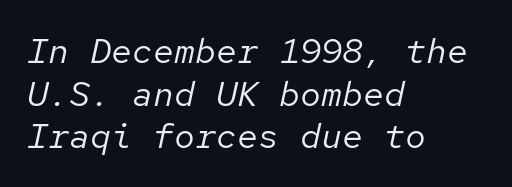
Q: Is the text bold? A: No.
Q: Is the text italic (slanted)? A: Yes, it leans right by about 12 degrees.
Q: Is the text underlined? A: No.
Q: How is the paragraph aligned? A: Left-aligned.
Q: Is the spacing between letters normal or unusually wide? A: Normal.
Q: Width (condensed, normal, or wide)? A: Normal.
Q: Stroke contrast? A: Low.
Q: x-height? A: Medium.
Q: Monospaced? A: Yes.
